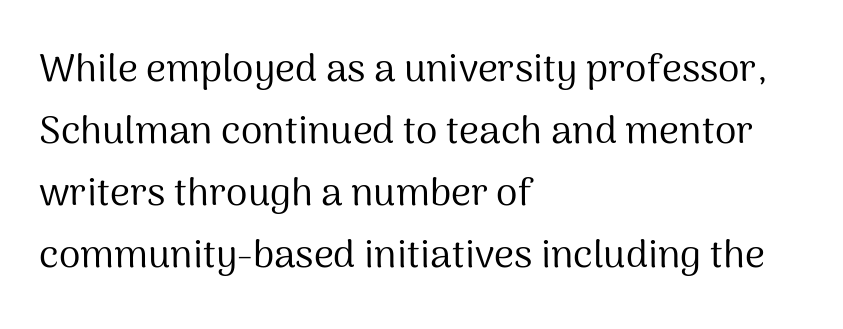
Q: Is the text bold? A: No.
Q: Is the text italic (slanted)? A: No, it is upright.
Q: Is the typeface a serif or a sans-serif typeface? A: Sans-serif.
Q: Is the text underlined? A: No.
Q: How is the paragraph aligned? A: Left-aligned.
Q: Is the spacing between letters normal or unusually wide? A: Normal.
Q: Is the spacing between lines tight, normal or loose? A: Normal.
Q: Width (condensed, normal, or wide)? A: Normal.
Q: Stroke contrast? A: Medium.
Q: x-height? A: Medium.
Q: Monospaced? A: No.
